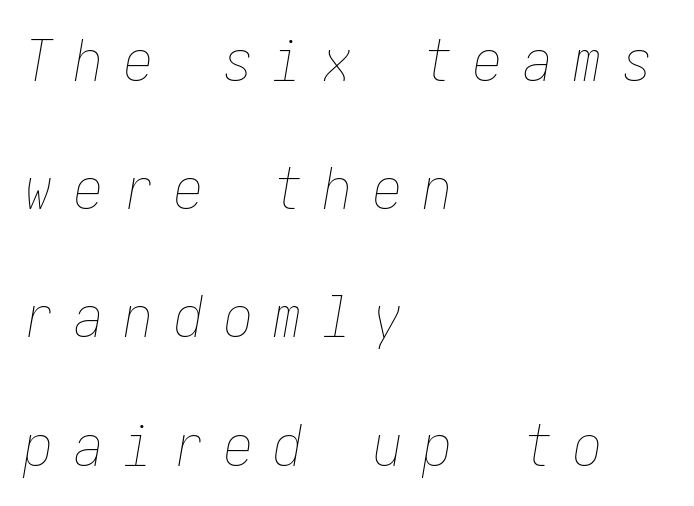
Q: Is the text bold? A: No.
Q: Is the text italic (slanted)? A: Yes, it leans right by about 10 degrees.
Q: Is the text underlined? A: No.
Q: How is the paragraph aligned? A: Left-aligned.
Q: Is the spacing between letters normal or unusually wide? A: Unusually wide.
Q: Is the spacing between lines tight, normal or loose? A: Loose.
Q: Width (condensed, normal, or wide)? A: Condensed.
Q: Stroke contrast? A: Low.
Q: x-height? A: Medium.
